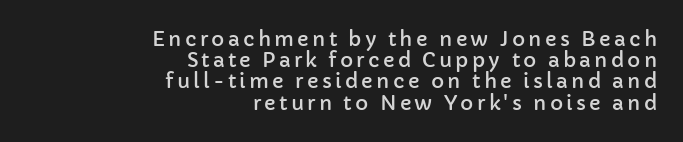
Successive baselines arrive quickly, one right under another. These lines stack with their right ends in a neat column. The string is rendered with underlining switched off. This is roman type, the default non-slanted kind.
